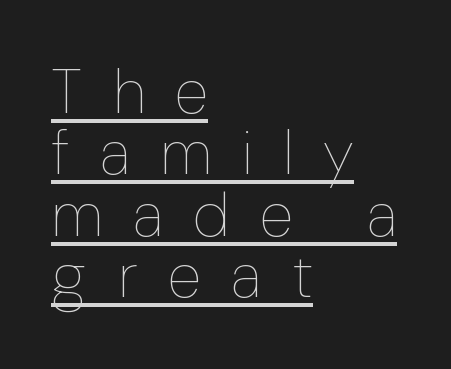
Q: Is the text bold? A: No.
Q: Is the text italic (slanted)? A: No, it is upright.
Q: Is the text underlined? A: Yes.
Q: How is the paragraph aligned? A: Left-aligned.
Q: Is the spacing between letters normal or unusually wide? A: Unusually wide.
Q: Is the spacing between lines tight, normal or loose? A: Tight.
Q: Width (condensed, normal, or wide)? A: Normal.
Q: Stroke contrast? A: Low.
Q: x-height? A: Medium.
Q: Monospaced? A: No.
